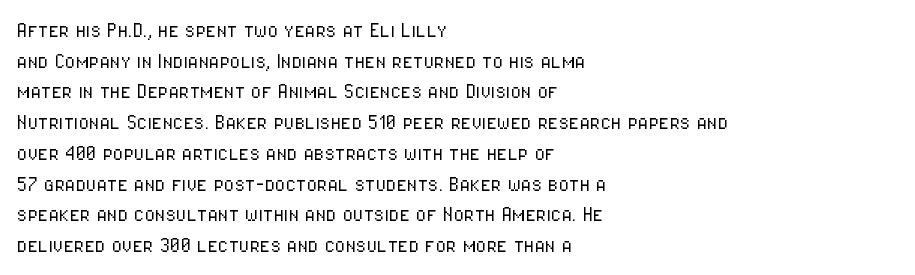
{"italic": "no", "bold": "no", "underline": "no", "align": "left", "line_spacing": "normal", "line_spacing_ratio": 1.28, "letter_spacing": "normal", "letter_spacing_em": 0.0, "glyph_px": 24}
